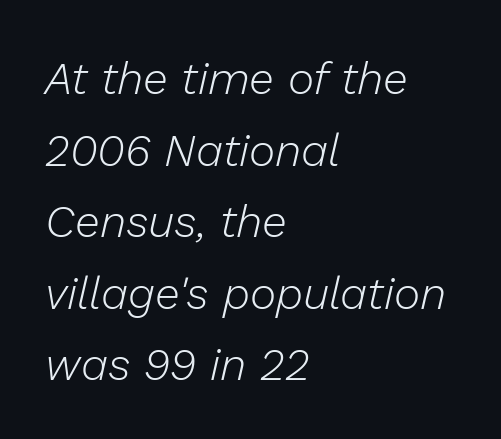
{"italic": "yes", "lean": "right", "slant_degrees": 13, "bold": "no", "weight": "light", "width": "normal", "stroke_contrast": "low", "x_height": "medium", "monospaced": "no", "underline": "no", "align": "left", "line_spacing": "normal", "line_spacing_ratio": 1.59, "letter_spacing": "normal", "letter_spacing_em": 0.0, "glyph_px": 45}
